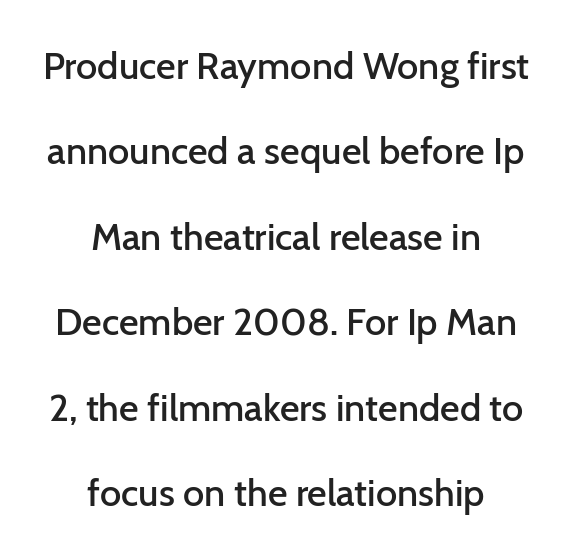
Q: Is the text bold? A: Semi-bold.
Q: Is the text italic (slanted)? A: No, it is upright.
Q: Is the typeface a serif or a sans-serif typeface? A: Sans-serif.
Q: Is the text underlined? A: No.
Q: How is the paragraph aligned? A: Centered.
Q: Is the spacing between letters normal or unusually wide? A: Normal.
Q: Is the spacing between lines tight, normal or loose? A: Loose.
Q: Width (condensed, normal, or wide)? A: Normal.
Q: Stroke contrast? A: Low.
Q: x-height? A: Medium.
Q: Monospaced? A: No.
